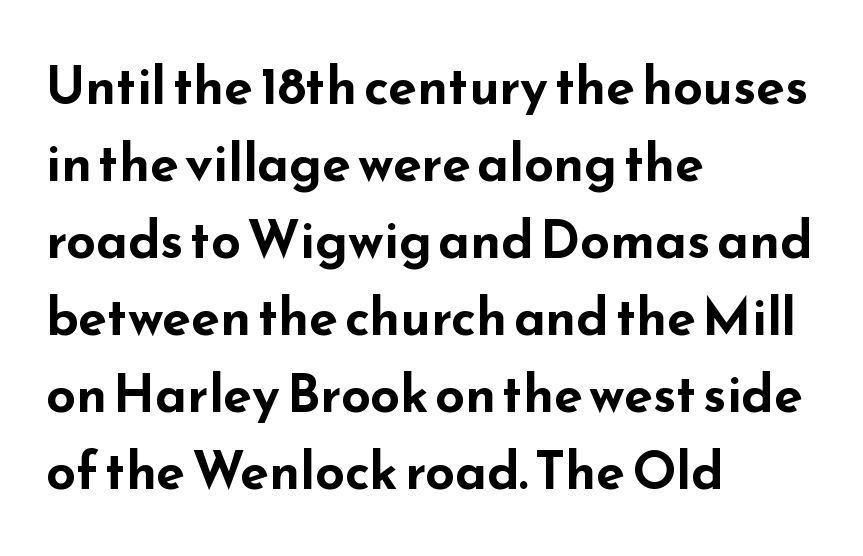
The image shows 52 px bold, wide sans-serif type, upright; set left-aligned, normal line spacing (1.48x), normal letter spacing, not underlined; low stroke contrast and a small x-height.
